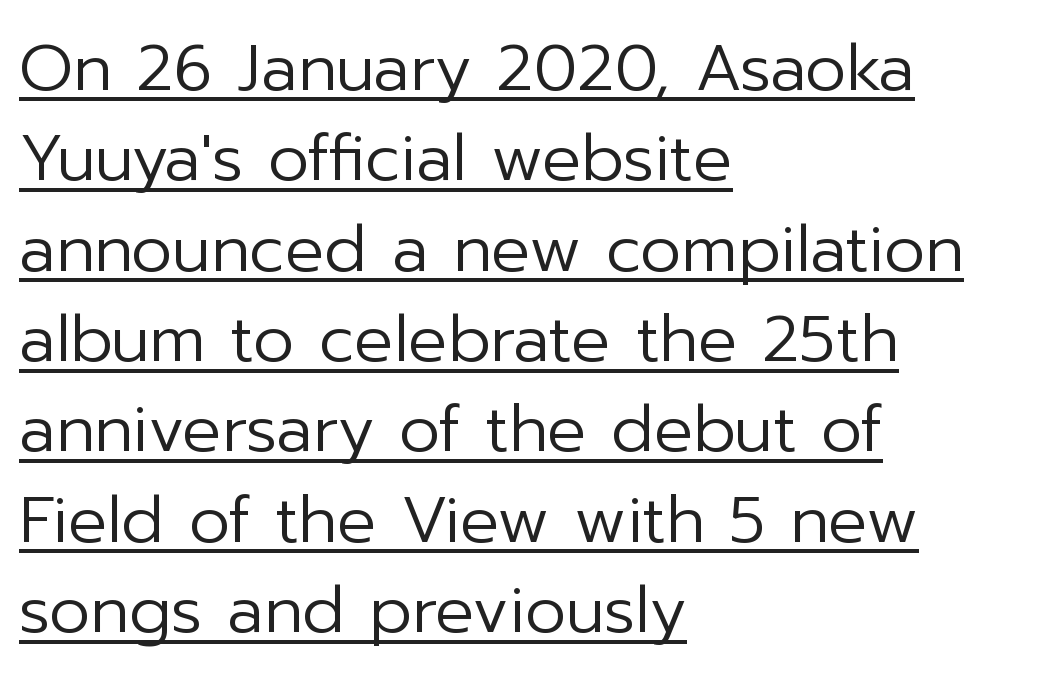
The image shows 65 px regular-weight sans-serif type, upright; set left-aligned, normal line spacing (1.39x), normal letter spacing, underlined; low stroke contrast and a medium x-height.
